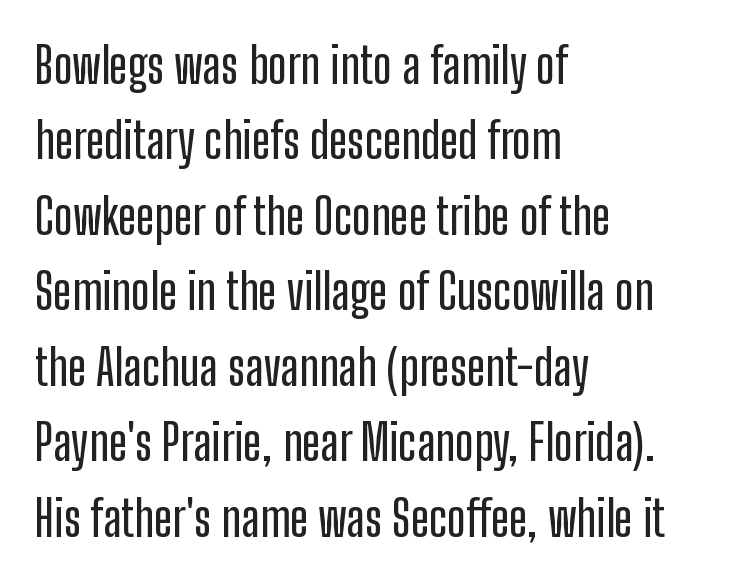
Q: Is the text italic (slanted)? A: No, it is upright.
Q: Is the typeface a serif or a sans-serif typeface? A: Sans-serif.
Q: Is the text underlined? A: No.
Q: How is the paragraph aligned? A: Left-aligned.
Q: Is the spacing between letters normal or unusually wide? A: Normal.
Q: Is the spacing between lines tight, normal or loose? A: Normal.
Q: Width (condensed, normal, or wide)? A: Condensed.
Q: Stroke contrast? A: Low.
Q: x-height? A: Medium.
Q: Monospaced? A: No.
